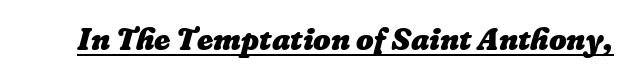
Every letter is thick-stroked: bold, no question. The rendering uses natural spacing where letterforms have individual widths. Letter spacing: default. Underlined type.
